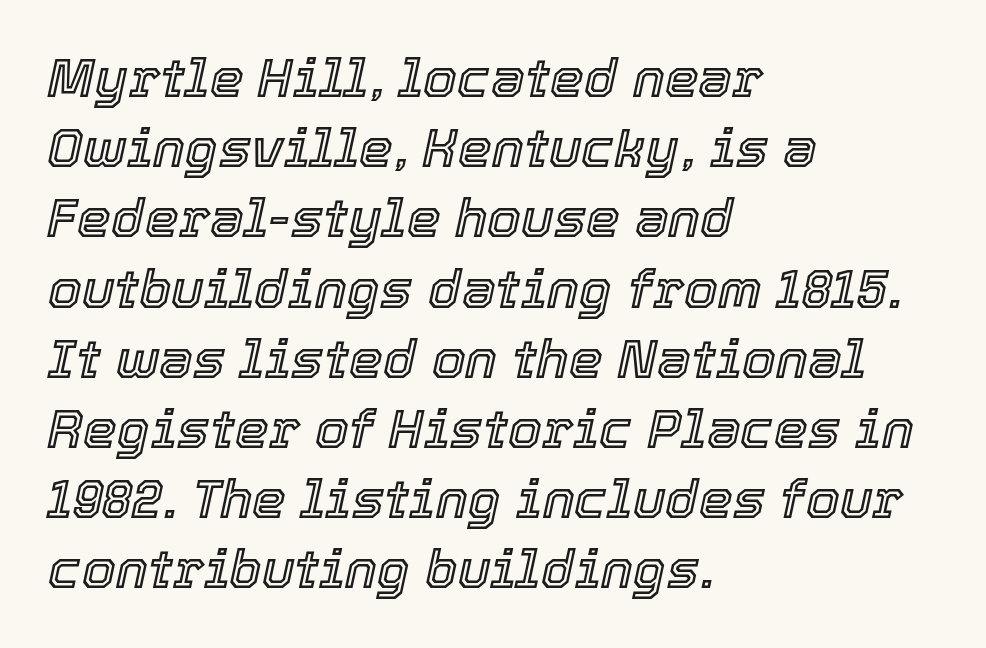
The gap between lines stays unmarked. Character widths vary here, with narrow letters taking less room than wide ones. Notice how the passage keeps a crisp vertical edge on the left only. The type is set solid horizontally, with unmodified tracking. Normally led — the rows are evenly, conventionally spaced. The passage shown leans; its letterforms are oblique.
